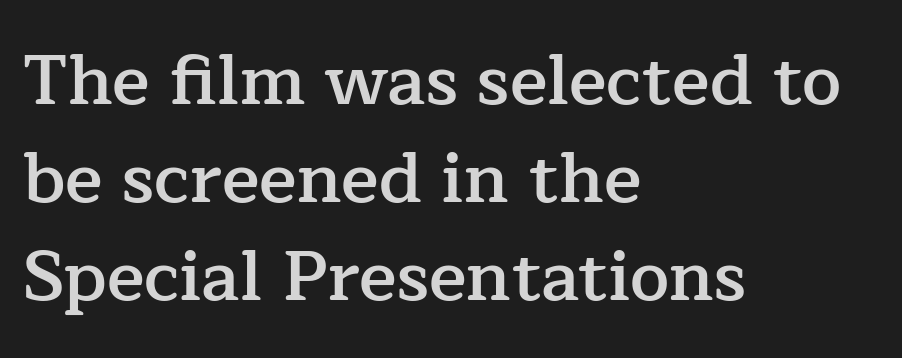
The image shows 70 px semibold serif type, upright; set left-aligned, normal line spacing (1.4x), normal letter spacing, not underlined; low stroke contrast and a medium x-height.
